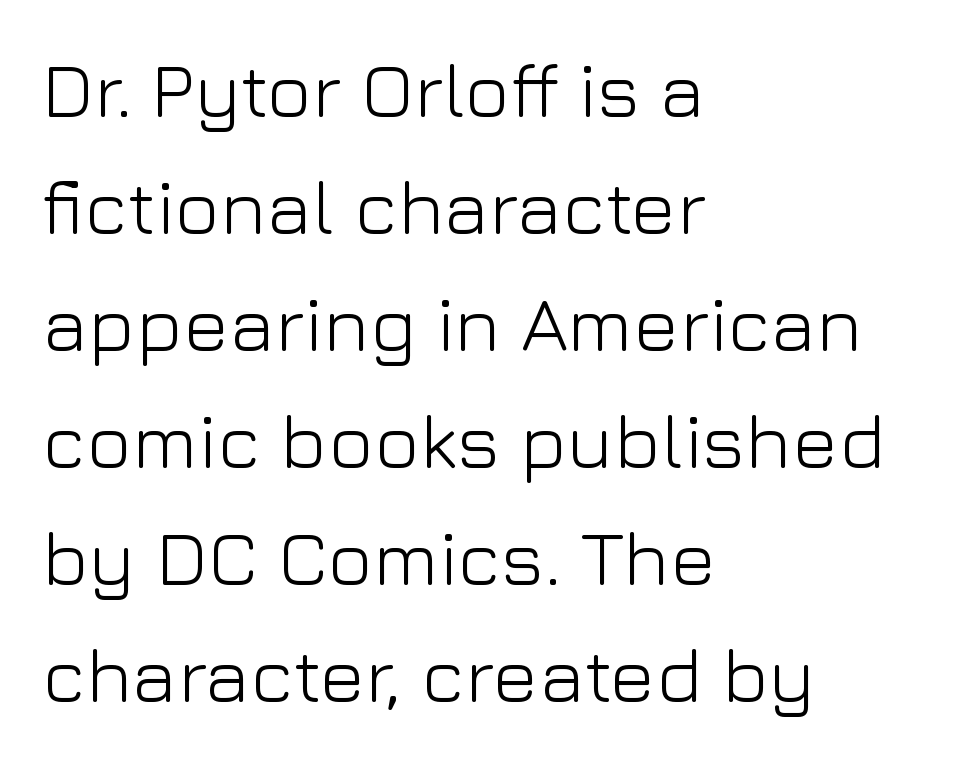
Is there any slant? The stems are plumb. Weight class: somewhere from thin through regular. These lines are rendered in a variable-pitch font. The tracking reads as untouched default to a designer's eye. The paragraph has a hard left edge and a soft right edge.
